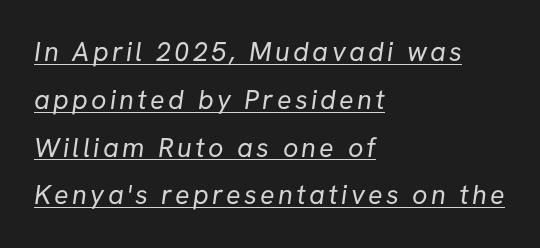
Somebody hit Ctrl+U on this one — the words are underlined. Stroke thickness stays within the range of a standard reading face or lighter. Compared with a centered layout, this one pins lines to the left instead.
